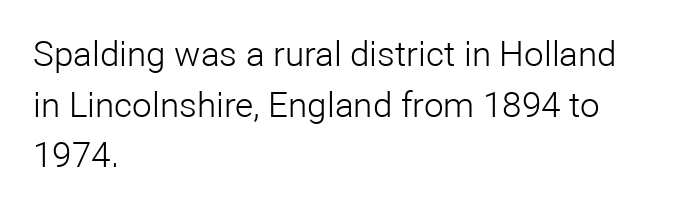
{"serif": "no", "italic": "no", "bold": "no", "weight": "light", "width": "normal", "stroke_contrast": "low", "x_height": "medium", "monospaced": "no", "underline": "no", "align": "left", "line_spacing": "normal", "line_spacing_ratio": 1.45, "letter_spacing": "normal", "letter_spacing_em": 0.0, "glyph_px": 35}
